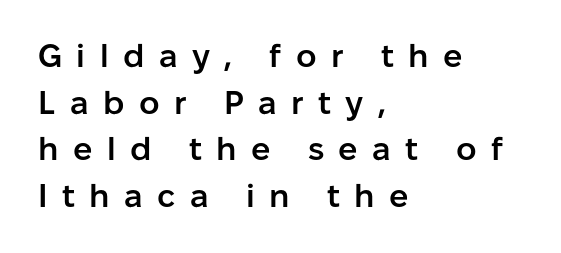
{"serif": "no", "italic": "no", "bold": "semi", "weight": "semibold", "width": "normal", "stroke_contrast": "low", "x_height": "medium", "monospaced": "no", "underline": "no", "align": "left", "line_spacing": "normal", "line_spacing_ratio": 1.46, "letter_spacing": "wide", "letter_spacing_em": 0.45, "glyph_px": 32}
